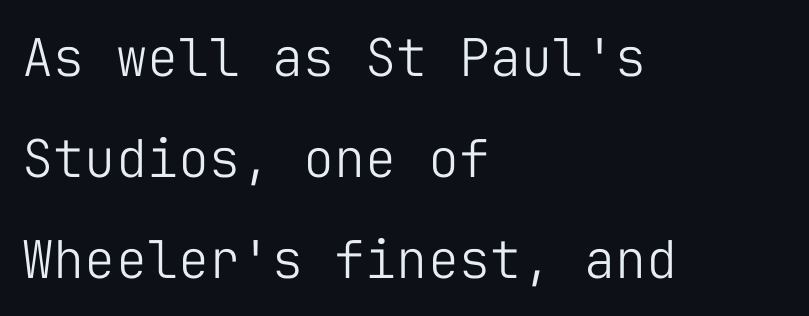
Q: Is the text bold? A: No.
Q: Is the text italic (slanted)? A: No, it is upright.
Q: Is the typeface a serif or a sans-serif typeface? A: Sans-serif.
Q: Is the text underlined? A: No.
Q: How is the paragraph aligned? A: Left-aligned.
Q: Is the spacing between letters normal or unusually wide? A: Normal.
Q: Is the spacing between lines tight, normal or loose? A: Loose.
Q: Width (condensed, normal, or wide)? A: Normal.
Q: Stroke contrast? A: Low.
Q: x-height? A: Medium.
Q: Monospaced? A: Yes.
